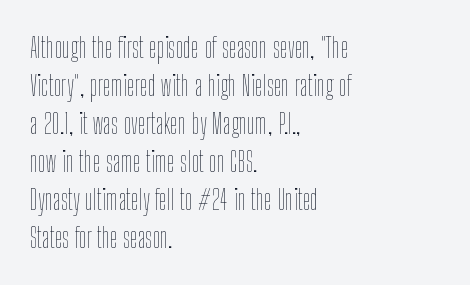
Q: Is the text bold? A: No.
Q: Is the text italic (slanted)? A: No, it is upright.
Q: Is the text underlined? A: No.
Q: How is the paragraph aligned? A: Left-aligned.
Q: Is the spacing between letters normal or unusually wide? A: Normal.
Q: Is the spacing between lines tight, normal or loose? A: Normal.
Q: Width (condensed, normal, or wide)? A: Condensed.
Q: Stroke contrast? A: Low.
Q: x-height? A: Medium.
Q: Monospaced? A: No.
